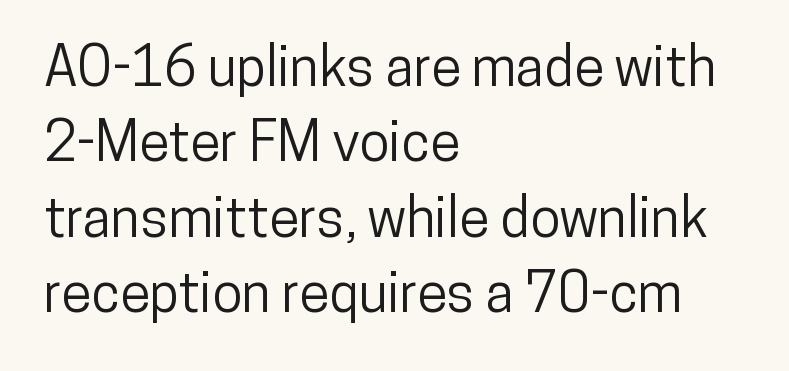
Q: Is the text italic (slanted)? A: No, it is upright.
Q: Is the typeface a serif or a sans-serif typeface? A: Sans-serif.
Q: Is the text underlined? A: No.
Q: How is the paragraph aligned? A: Left-aligned.
Q: Is the spacing between letters normal or unusually wide? A: Normal.
Q: Is the spacing between lines tight, normal or loose? A: Normal.
Q: Width (condensed, normal, or wide)? A: Condensed.
Q: Stroke contrast? A: Low.
Q: x-height? A: Medium.
Q: Monospaced? A: No.
